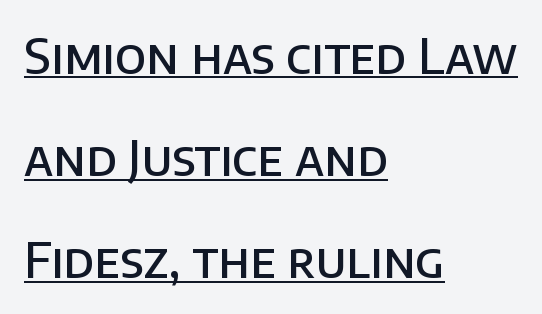
The image shows 48 px semibold sans-serif type, upright; set left-aligned, loose line spacing (2.13x), normal letter spacing, underlined; low stroke contrast and a large x-height.
